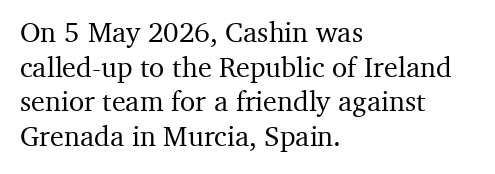
Q: Is the text italic (slanted)? A: No, it is upright.
Q: Is the typeface a serif or a sans-serif typeface? A: Serif.
Q: Is the text underlined? A: No.
Q: How is the paragraph aligned? A: Left-aligned.
Q: Is the spacing between letters normal or unusually wide? A: Normal.
Q: Width (condensed, normal, or wide)? A: Normal.
Q: Stroke contrast? A: Medium.
Q: x-height? A: Medium.
Q: Monospaced? A: No.
